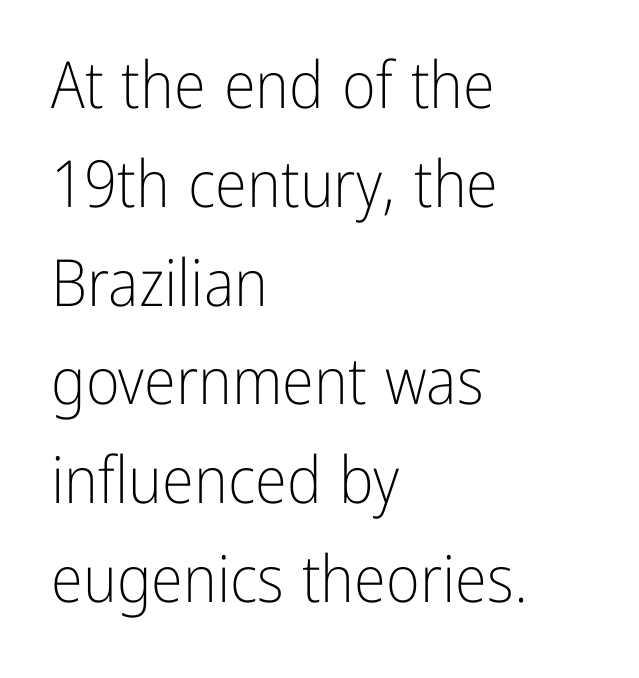
Q: Is the text bold? A: No.
Q: Is the text italic (slanted)? A: No, it is upright.
Q: Is the typeface a serif or a sans-serif typeface? A: Sans-serif.
Q: Is the text underlined? A: No.
Q: How is the paragraph aligned? A: Left-aligned.
Q: Is the spacing between letters normal or unusually wide? A: Normal.
Q: Is the spacing between lines tight, normal or loose? A: Normal.
Q: Width (condensed, normal, or wide)? A: Condensed.
Q: Stroke contrast? A: Low.
Q: x-height? A: Medium.
Q: Monospaced? A: No.
